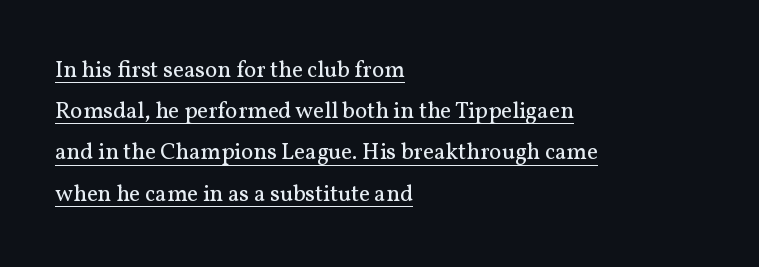
Q: Is the text bold? A: No.
Q: Is the text italic (slanted)? A: No, it is upright.
Q: Is the text underlined? A: Yes.
Q: How is the paragraph aligned? A: Left-aligned.
Q: Is the spacing between letters normal or unusually wide? A: Normal.
